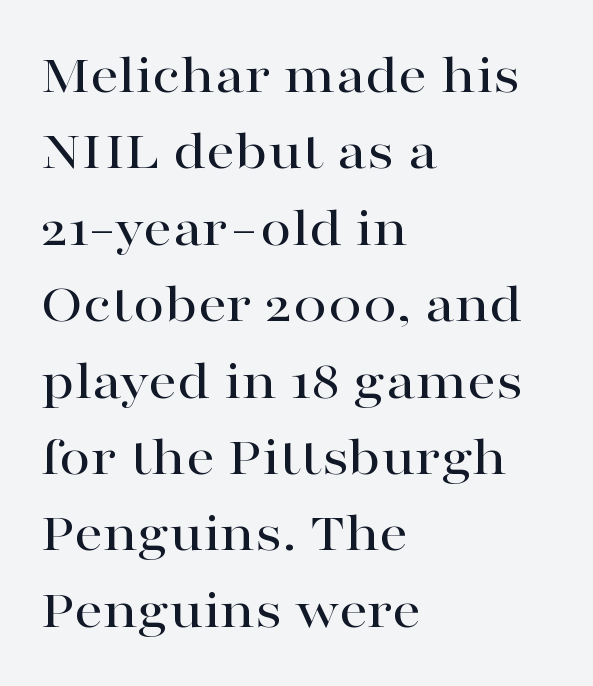
Q: Is the text italic (slanted)? A: No, it is upright.
Q: Is the typeface a serif or a sans-serif typeface? A: Serif.
Q: Is the text underlined? A: No.
Q: How is the paragraph aligned? A: Left-aligned.
Q: Is the spacing between letters normal or unusually wide? A: Normal.
Q: Is the spacing between lines tight, normal or loose? A: Normal.
Q: Width (condensed, normal, or wide)? A: Wide.
Q: Stroke contrast? A: High.
Q: x-height? A: Medium.
Q: Monospaced? A: No.
